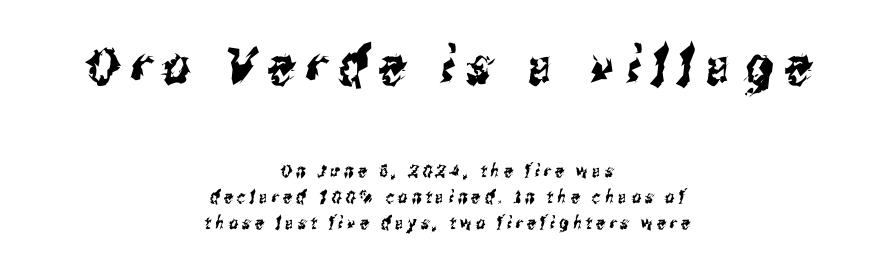
{"serif": "no", "width": "condensed", "stroke_contrast": "medium", "x_height": "medium", "monospaced": "no", "underline": "no", "align": "center", "line_spacing": "normal", "line_spacing_ratio": 1.44, "letter_spacing": "wide", "letter_spacing_em": 0.23, "larger_block": "first", "size_ratio": 2.94, "glyph_px": 53}
